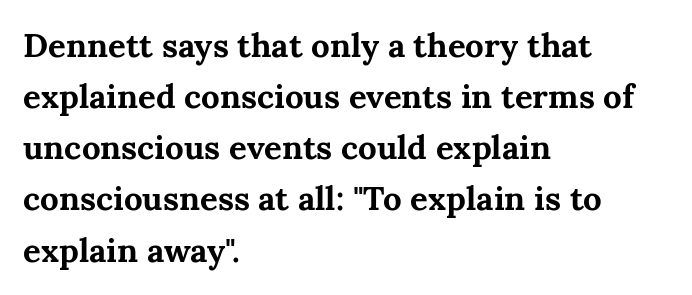
{"serif": "yes", "italic": "no", "bold": "yes", "weight": "bold", "width": "normal", "stroke_contrast": "medium", "x_height": "medium", "monospaced": "no", "underline": "no", "align": "left", "line_spacing": "normal", "line_spacing_ratio": 1.55, "letter_spacing": "normal", "letter_spacing_em": 0.0, "glyph_px": 33}
